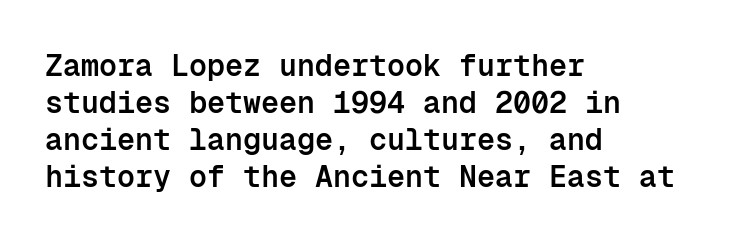
Standard letterfit; no display-style spreading of the glyphs. This is the regular roman posture of the typeface. Is the type bold? Partly — it's a semibold, heavier than regular but not fully bold. The strip under each line holds only bare page. Layout note: lines flush left.
